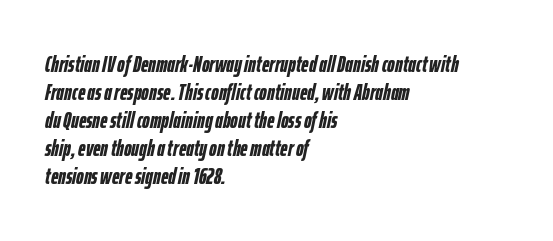
The image shows 23 px bold type, italic (leaning right); set left-aligned, line spacing 1.22x, normal letter spacing, not underlined.
